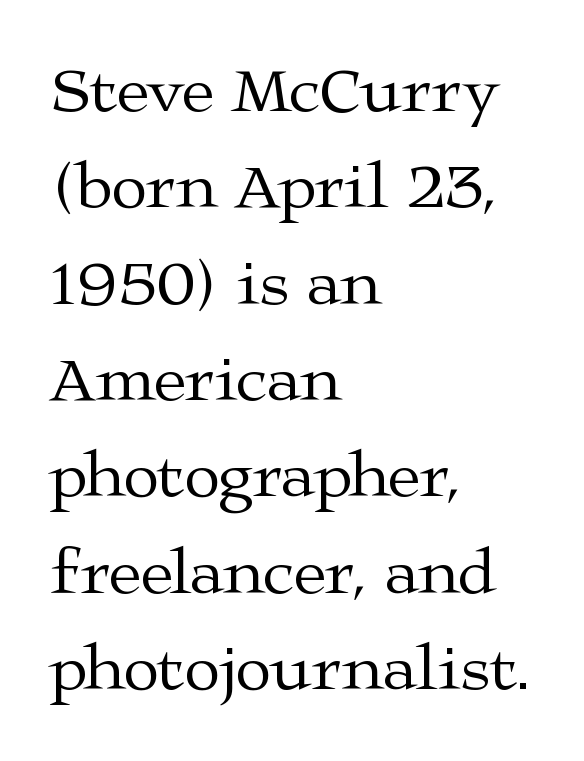
The letters carry serifs — small finishing strokes at the ends of their stems. The letterforms sit shoulder to shoulder at normal distance. Is the type heavy? It reads as light-to-regular instead. Style check: upright. The paragraph shown leans on its left margin.
